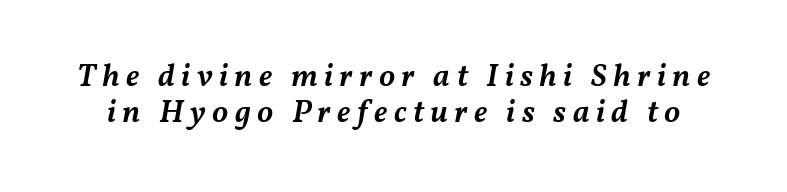
{"italic": "yes", "lean": "right", "slant_degrees": 11, "bold": "semi", "weight": "semibold", "width": "normal", "stroke_contrast": "medium", "x_height": "medium", "monospaced": "no", "underline": "no", "line_spacing": "tight", "line_spacing_ratio": 1.12, "letter_spacing": "wide", "letter_spacing_em": 0.2, "glyph_px": 32}
